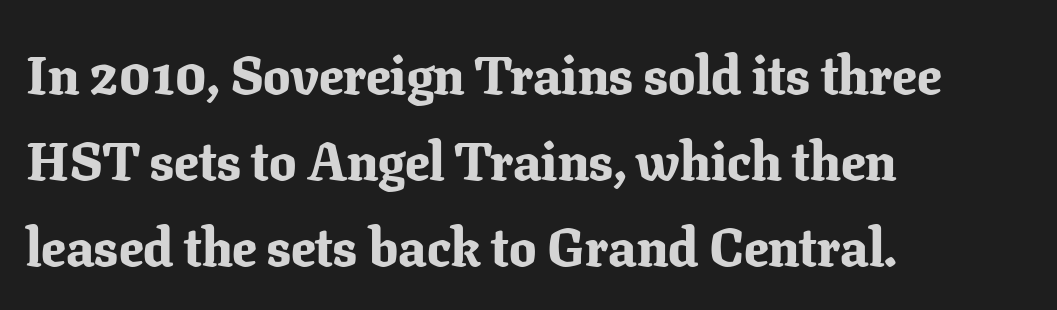
Q: Is the text bold? A: Yes.
Q: Is the text italic (slanted)? A: No, it is upright.
Q: Is the typeface a serif or a sans-serif typeface? A: Serif.
Q: Is the text underlined? A: No.
Q: How is the paragraph aligned? A: Left-aligned.
Q: Is the spacing between letters normal or unusually wide? A: Normal.
Q: Is the spacing between lines tight, normal or loose? A: Normal.
Q: Width (condensed, normal, or wide)? A: Normal.
Q: Stroke contrast? A: Low.
Q: x-height? A: Medium.
Q: Monospaced? A: No.
